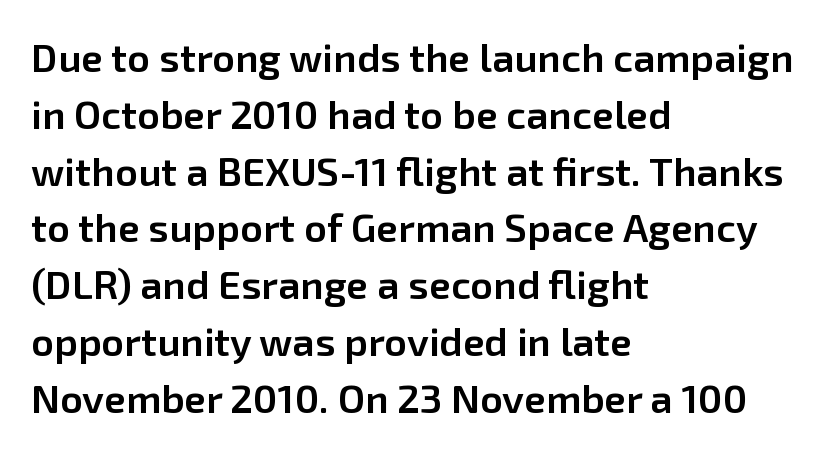
Type style note: lacks serifs. A normal amount of white space separates one row of letters from the next. The rag falls on the right side of this text block. Set as a demibold, roughly 600 on the weight scale. This is the regular roman posture of the typeface. The rendering uses natural spacing where letterforms have individual widths.
